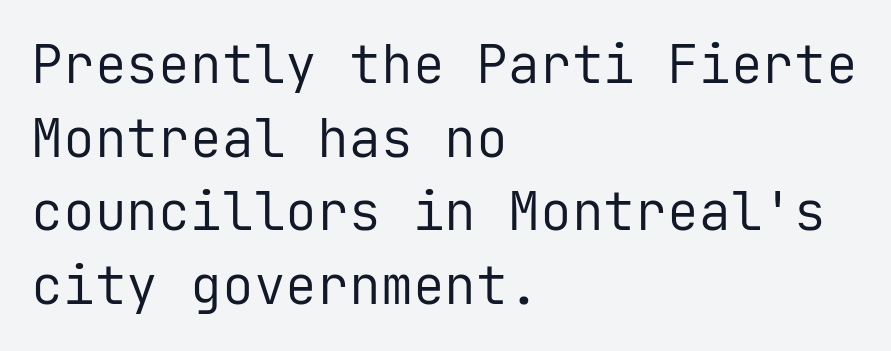
Q: Is the text bold? A: No.
Q: Is the text italic (slanted)? A: No, it is upright.
Q: Is the typeface a serif or a sans-serif typeface? A: Sans-serif.
Q: Is the text underlined? A: No.
Q: How is the paragraph aligned? A: Left-aligned.
Q: Is the spacing between letters normal or unusually wide? A: Normal.
Q: Is the spacing between lines tight, normal or loose? A: Normal.
Q: Width (condensed, normal, or wide)? A: Normal.
Q: Stroke contrast? A: Low.
Q: x-height? A: Medium.
Q: Monospaced? A: Yes.
